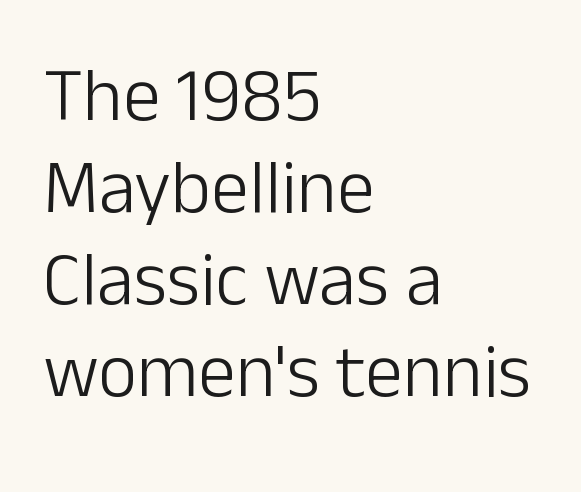
The image shows 76 px light sans-serif type, upright; set left-aligned, line spacing 1.21x, normal letter spacing, not underlined; low stroke contrast and a medium x-height.
